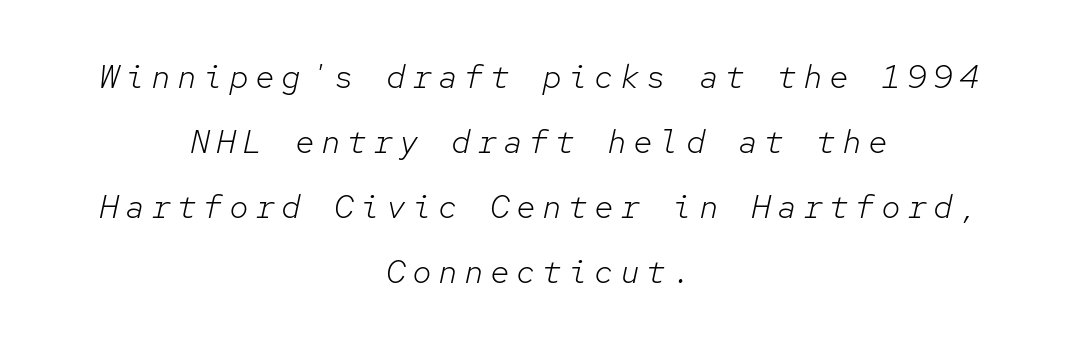
Q: Is the text bold? A: No.
Q: Is the text italic (slanted)? A: Yes, it leans right by about 12 degrees.
Q: Is the text underlined? A: No.
Q: How is the paragraph aligned? A: Centered.
Q: Is the spacing between lines tight, normal or loose? A: Loose.
Q: Width (condensed, normal, or wide)? A: Normal.
Q: Stroke contrast? A: Low.
Q: x-height? A: Medium.
Q: Monospaced? A: Yes.
